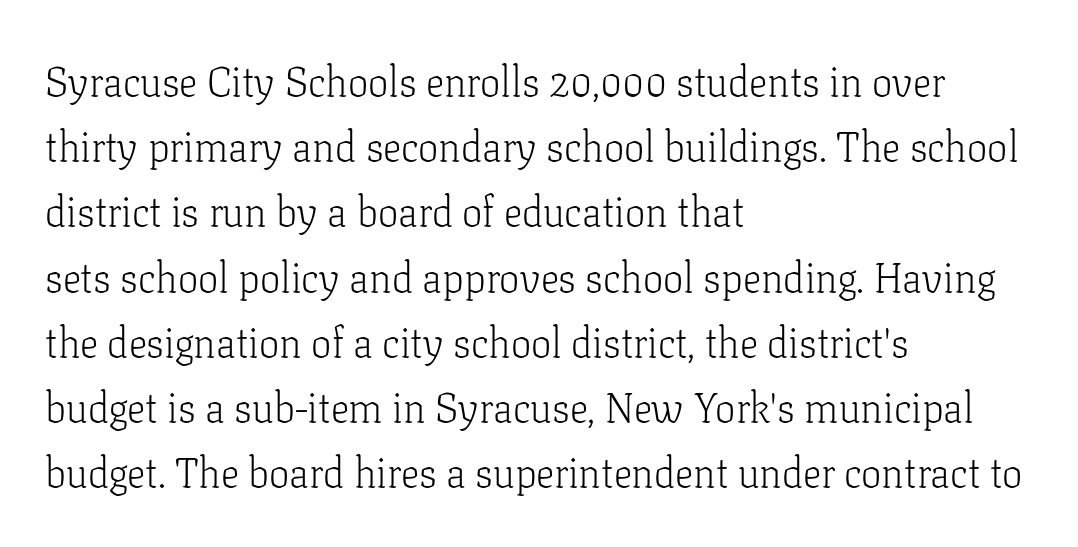
{"serif": "yes", "italic": "no", "bold": "no", "weight": "light", "width": "normal", "stroke_contrast": "low", "x_height": "medium", "monospaced": "no", "underline": "no", "align": "left", "line_spacing": "normal", "line_spacing_ratio": 1.59, "letter_spacing": "normal", "letter_spacing_em": 0.0, "glyph_px": 41}
